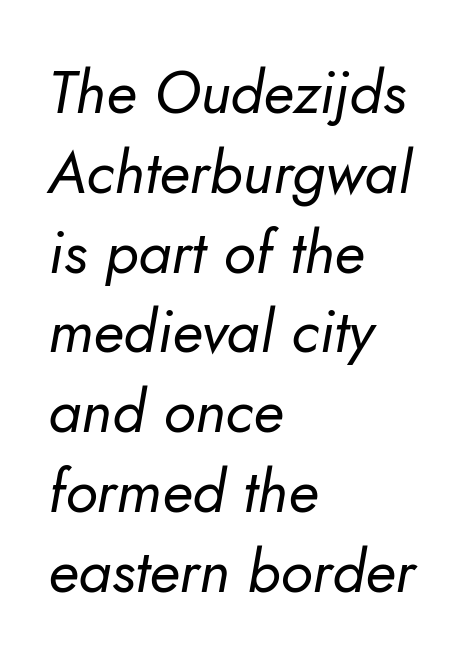
{"italic": "yes", "lean": "right", "slant_degrees": 10, "bold": "no", "weight": "regular", "width": "normal", "stroke_contrast": "low", "x_height": "small", "monospaced": "no", "underline": "no", "align": "left", "line_spacing": "normal", "line_spacing_ratio": 1.33, "letter_spacing": "normal", "letter_spacing_em": 0.0, "glyph_px": 60}
